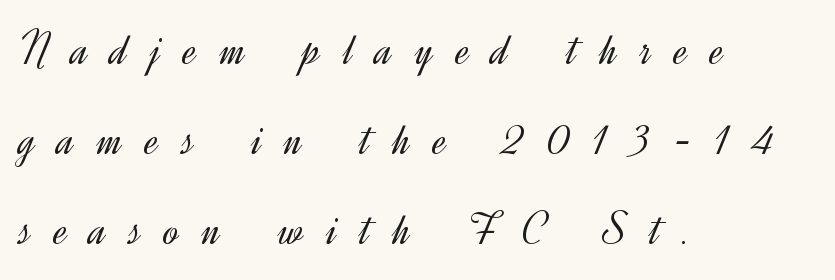
Q: Is the text bold? A: No.
Q: Is the text italic (slanted)? A: Yes.
Q: Is the typeface a serif or a sans-serif typeface? A: Sans-serif.
Q: Is the text underlined? A: No.
Q: How is the paragraph aligned? A: Left-aligned.
Q: Is the spacing between letters normal or unusually wide? A: Unusually wide.
Q: Is the spacing between lines tight, normal or loose? A: Loose.
Q: Width (condensed, normal, or wide)? A: Normal.
Q: x-height? A: Small.
Q: Monospaced? A: No.
